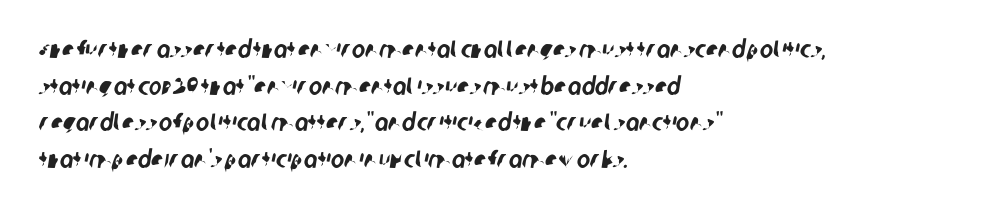
Notice how descenders clear the ascenders below comfortably — that's standard leading. Tracking here is standard; glyphs follow each other at the usual distance. The space directly below the letters is spotless. All the whitespace from short lines collects on the right.
